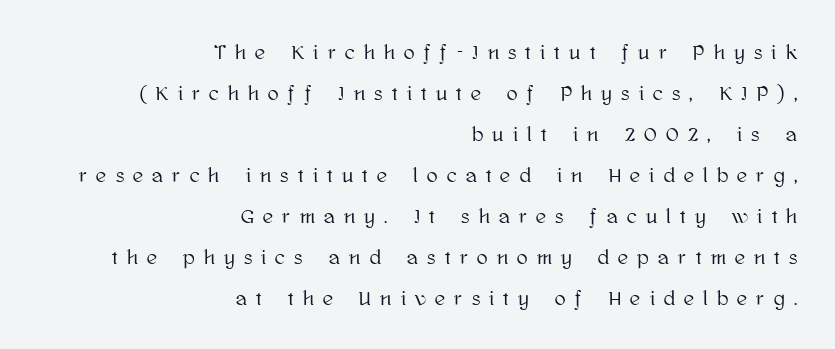
{"italic": "no", "underline": "no", "align": "right", "line_spacing": "loose", "line_spacing_ratio": 2.05, "letter_spacing": "wide", "letter_spacing_em": 0.47, "glyph_px": 20}
